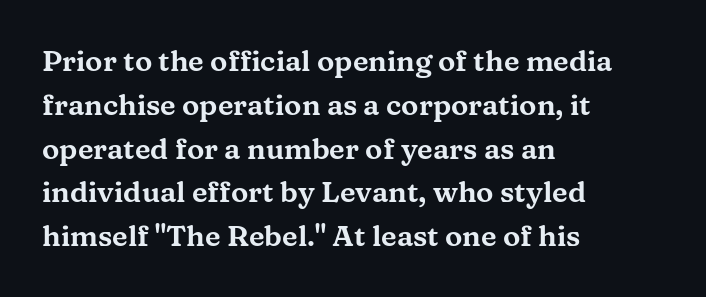
A typesetter would label this face a serif. Italic: no, the glyphs are upright roman. These lines stack with their left ends in a neat column. Each letter keeps its own natural width here, so spacing adapts to shape. Just letters on the line, the space beneath them empty. Tracking here is standard; glyphs follow each other at the usual distance.
